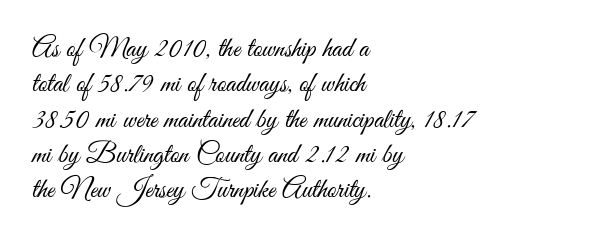
The image shows 28 px light, condensed sans-serif type; set left-aligned, normal line spacing (1.26x), normal letter spacing, not underlined; medium stroke contrast and a small x-height.
